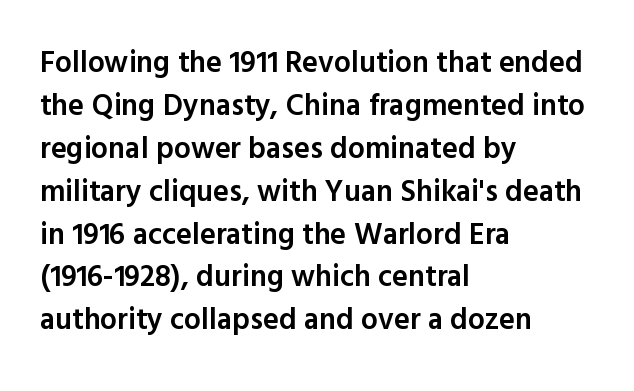
{"serif": "no", "italic": "no", "bold": "semi", "weight": "semibold", "width": "normal", "x_height": "medium", "monospaced": "no", "underline": "no", "align": "left", "line_spacing": "normal", "line_spacing_ratio": 1.43, "letter_spacing": "normal", "letter_spacing_em": 0.0, "glyph_px": 30}
